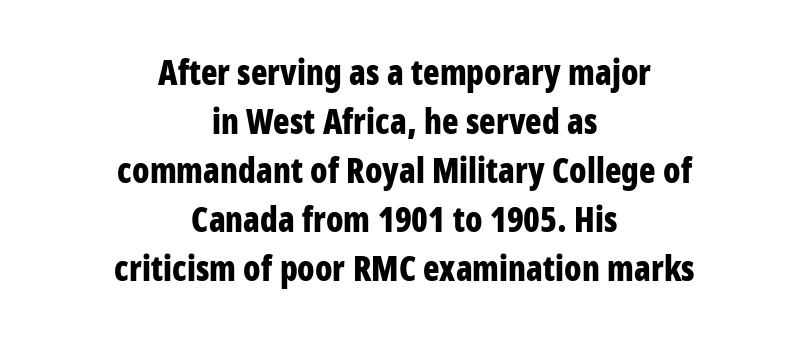
The image shows 34 px bold, condensed sans-serif type, upright; set centered, normal line spacing (1.44x), normal letter spacing, not underlined; low stroke contrast and a large x-height.
